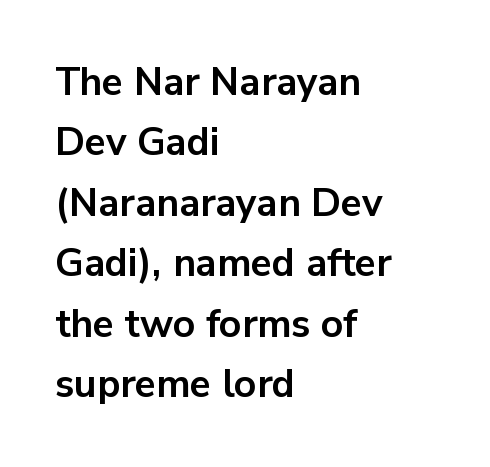
The image shows 39 px bold sans-serif type, upright; set left-aligned, normal line spacing (1.55x), normal letter spacing, not underlined; low stroke contrast and a medium x-height.
